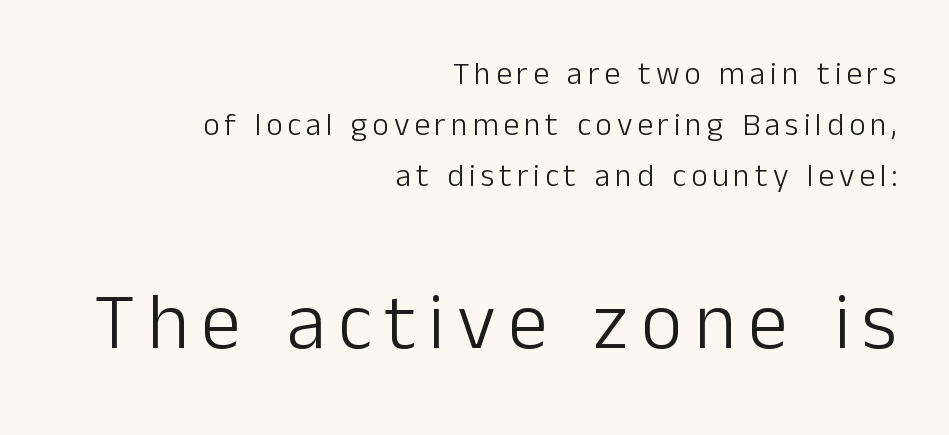
{"serif": "no", "italic": "no", "bold": "no", "weight": "light", "width": "normal", "stroke_contrast": "low", "x_height": "medium", "monospaced": "no", "underline": "no", "align": "right", "line_spacing": "normal", "line_spacing_ratio": 1.59, "larger_block": "second", "size_ratio": 2.5, "glyph_px": 80}
